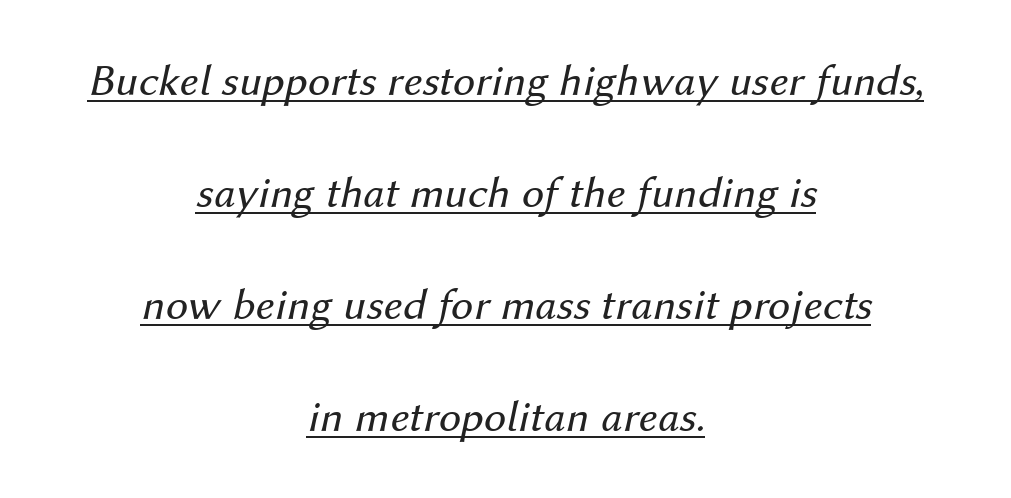
The image shows 45 px regular-weight type, italic (leaning right); set centered, loose line spacing (2.49x), normal letter spacing, underlined; medium stroke contrast and a medium x-height.
